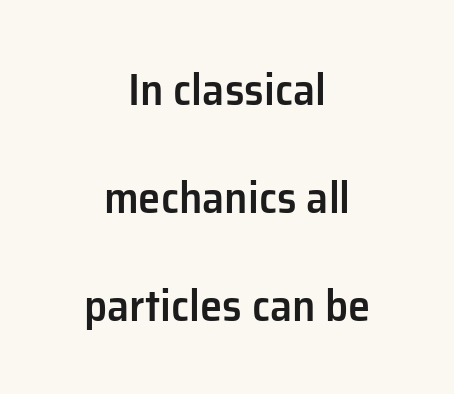
Q: Is the text bold? A: Semi-bold.
Q: Is the text italic (slanted)? A: No, it is upright.
Q: Is the typeface a serif or a sans-serif typeface? A: Sans-serif.
Q: Is the text underlined? A: No.
Q: How is the paragraph aligned? A: Centered.
Q: Is the spacing between letters normal or unusually wide? A: Normal.
Q: Is the spacing between lines tight, normal or loose? A: Loose.
Q: Width (condensed, normal, or wide)? A: Normal.
Q: Stroke contrast? A: Low.
Q: x-height? A: Medium.
Q: Monospaced? A: No.
